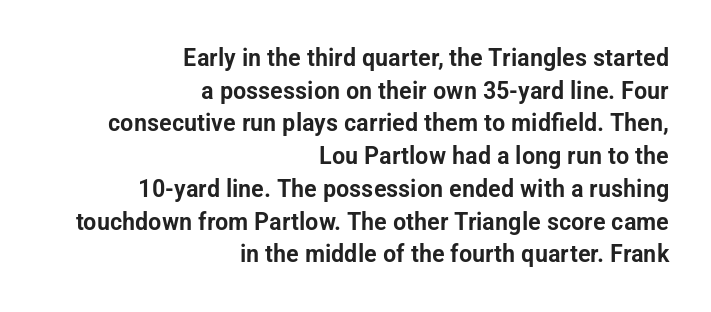
{"italic": "no", "underline": "no", "align": "right", "line_spacing": "normal", "line_spacing_ratio": 1.31, "letter_spacing": "normal", "letter_spacing_em": 0.0, "glyph_px": 25}
